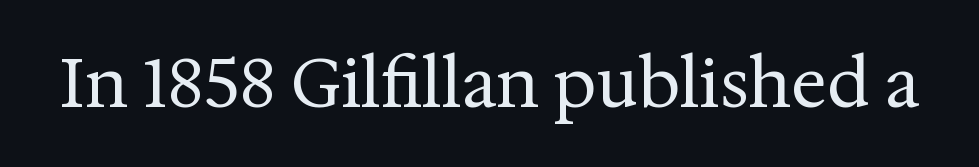
The string is rendered with underlining switched off. The type family on display is of the serif kind. A light-to-regular cut is what we see here. Posture: vertical.
